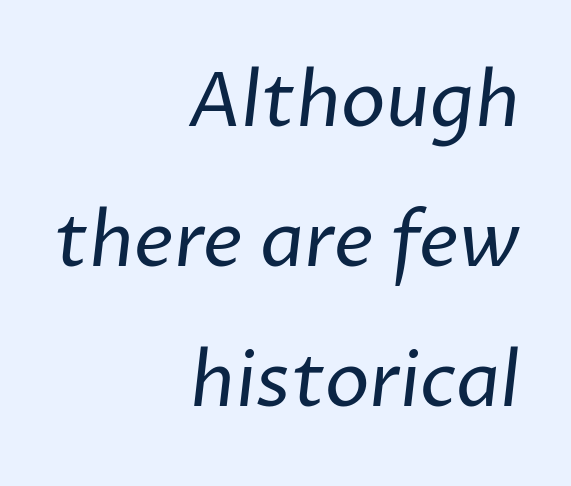
The image shows 75 px regular-weight sans-serif type; set right-aligned, line spacing 1.87x, normal letter spacing, not underlined; low stroke contrast and a medium x-height.
